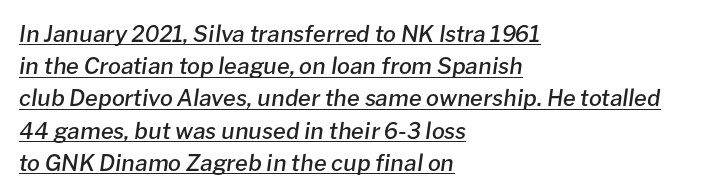
Nobody touched the tracking dial on this one. A rule runs beneath these lines of type. The passage shown stacks its lines at a standard gap. As a designer I'd log this as weight 600, semibold. Yep, that's italic — everything's leaning. Where is the straight margin? On the left.
